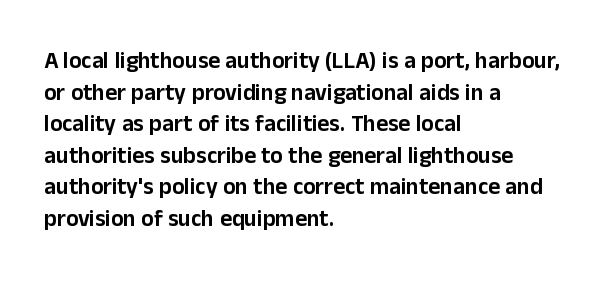
Q: Is the text italic (slanted)? A: No, it is upright.
Q: Is the text underlined? A: No.
Q: How is the paragraph aligned? A: Left-aligned.
Q: Is the spacing between letters normal or unusually wide? A: Normal.
Q: Is the spacing between lines tight, normal or loose? A: Normal.
